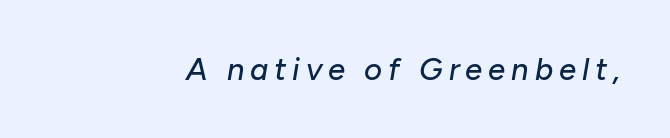
{"italic": "yes", "lean": "right", "slant_degrees": 10, "width": "normal", "stroke_contrast": "low", "x_height": "medium", "monospaced": "no", "underline": "no", "glyph_px": 31}
